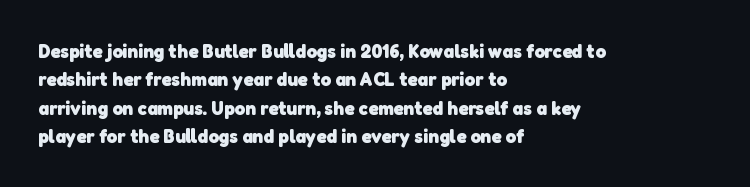
The image shows 20 px bold type; set left-aligned, normal line spacing (1.42x), normal letter spacing, not underlined.
